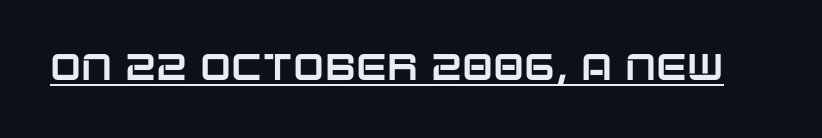
Q: Is the text italic (slanted)? A: No, it is upright.
Q: Is the typeface a serif or a sans-serif typeface? A: Sans-serif.
Q: Is the text underlined? A: Yes.
Q: Is the spacing between letters normal or unusually wide? A: Normal.
Q: Width (condensed, normal, or wide)? A: Normal.
Q: Stroke contrast? A: Low.
Q: x-height? A: Large.
Q: Monospaced? A: No.
